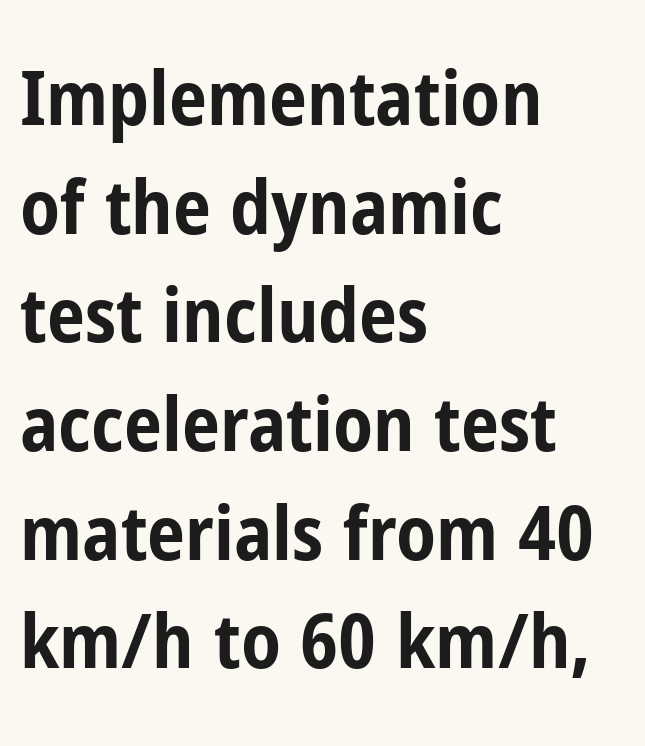
{"serif": "no", "italic": "no", "bold": "yes", "weight": "bold", "width": "condensed", "stroke_contrast": "low", "x_height": "medium", "monospaced": "no", "underline": "no", "align": "left", "line_spacing": "normal", "line_spacing_ratio": 1.43, "letter_spacing": "normal", "letter_spacing_em": 0.0, "glyph_px": 76}
